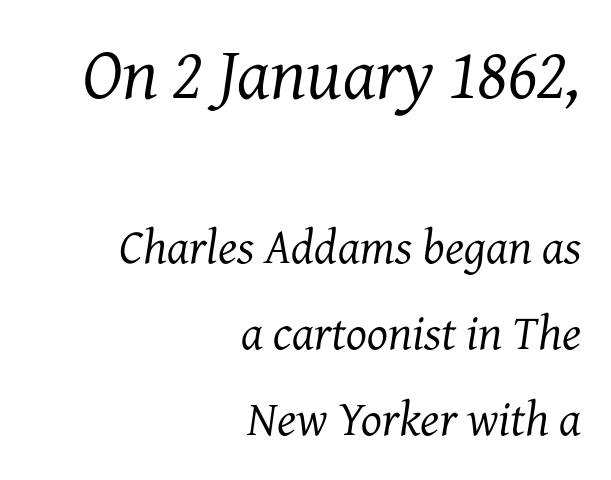
The image shows 73 px regular-weight serif type, italic (leaning right); set right-aligned, line spacing 1.76x, normal letter spacing, not underlined; the first (top) block is 1.49x larger; medium stroke contrast and a medium x-height.
